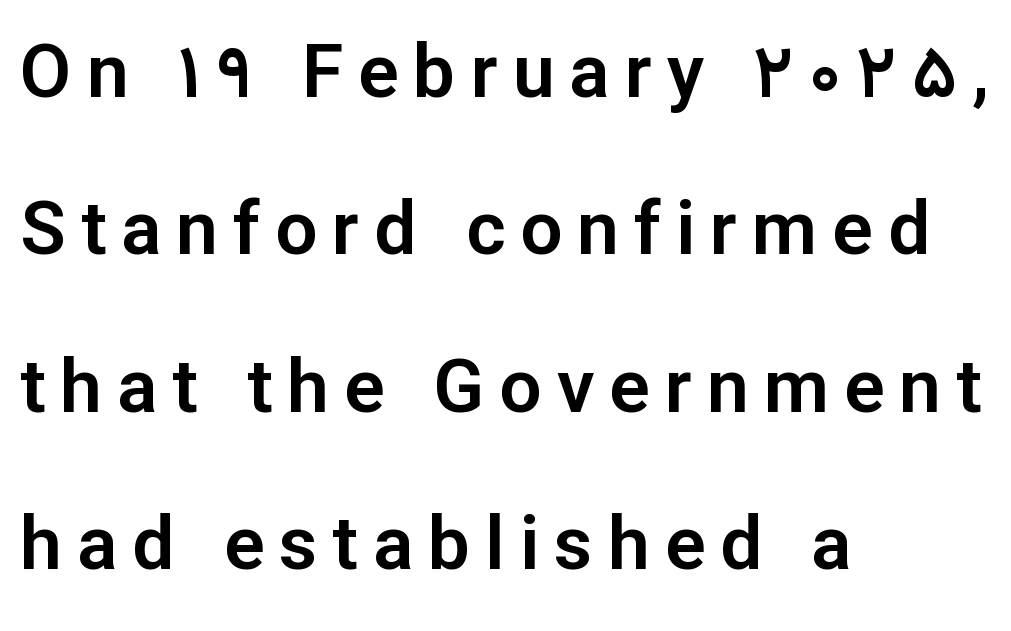
Beneath every word, the page is bare. Loose tracking; the words dissolve into strings of separated letters. Stroke terminals: plain, sans-serif. A typesetter would mark this as roman, not italic. Every row of glyphs begins at an identical x-position on the left. In terms of leading, this rendering errs on the spacious side.
